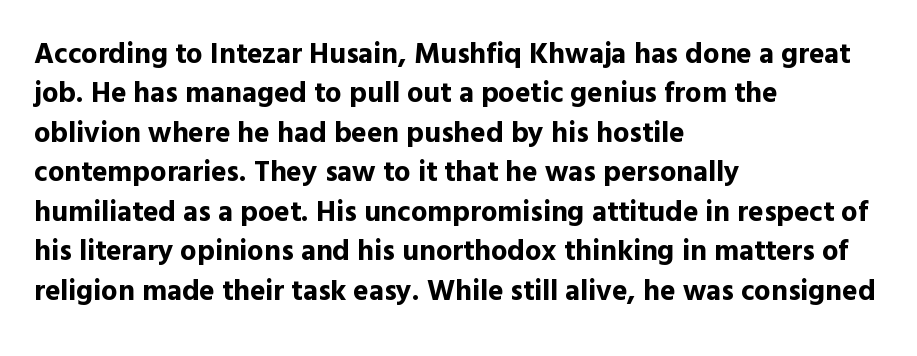
The image shows 29 px bold sans-serif type, upright; set left-aligned, normal line spacing (1.36x), normal letter spacing, not underlined; a medium x-height.
